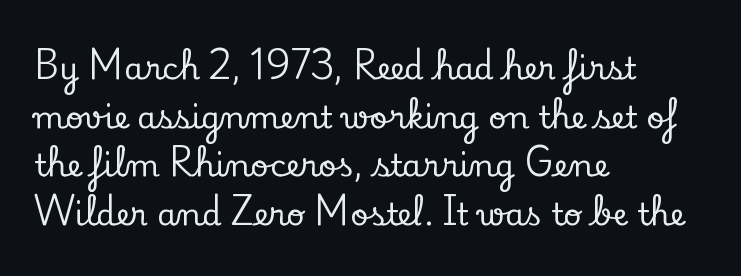
The image shows 31 px text type, upright; set left-aligned, normal line spacing (1.57x), normal letter spacing, not underlined; low stroke contrast and a small x-height.
